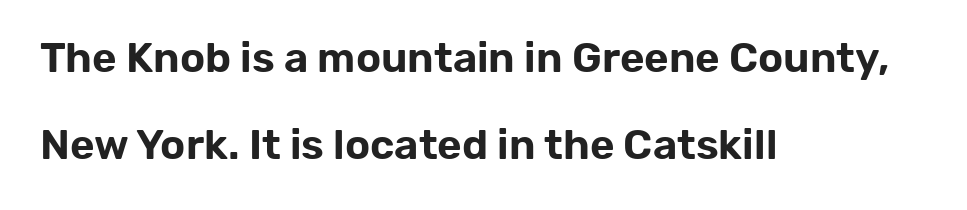
The image shows 42 px sans-serif type, upright; set left-aligned, loose line spacing (2.08x), normal letter spacing, not underlined; low stroke contrast and a medium x-height.
